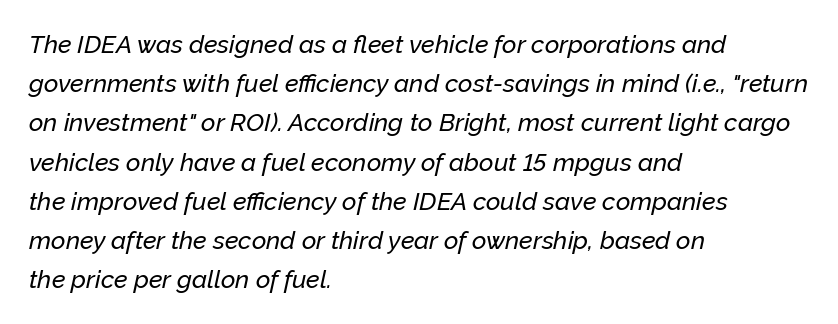
Q: Is the text italic (slanted)? A: Yes, it leans right by about 12 degrees.
Q: Is the text underlined? A: No.
Q: How is the paragraph aligned? A: Left-aligned.
Q: Is the spacing between letters normal or unusually wide? A: Normal.
Q: Is the spacing between lines tight, normal or loose? A: Normal.
